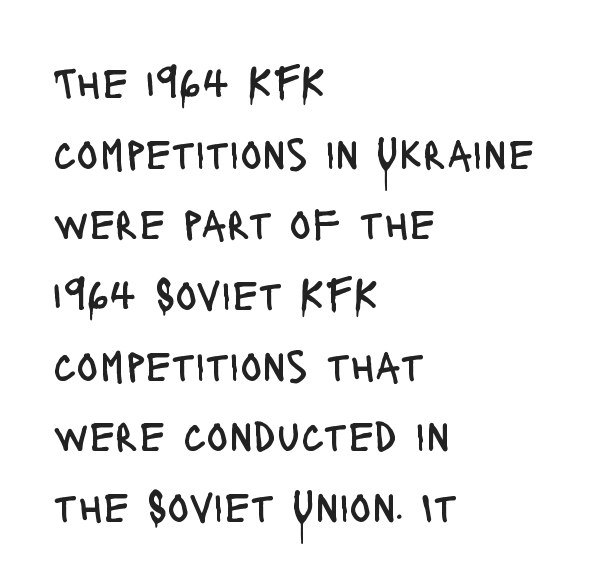
Q: Is the text bold? A: No.
Q: Is the text italic (slanted)? A: No, it is upright.
Q: Is the typeface a serif or a sans-serif typeface? A: Sans-serif.
Q: Is the text underlined? A: No.
Q: How is the paragraph aligned? A: Left-aligned.
Q: Is the spacing between letters normal or unusually wide? A: Normal.
Q: Is the spacing between lines tight, normal or loose? A: Normal.
Q: Width (condensed, normal, or wide)? A: Condensed.
Q: Stroke contrast? A: Low.
Q: x-height? A: Large.
Q: Monospaced? A: No.
